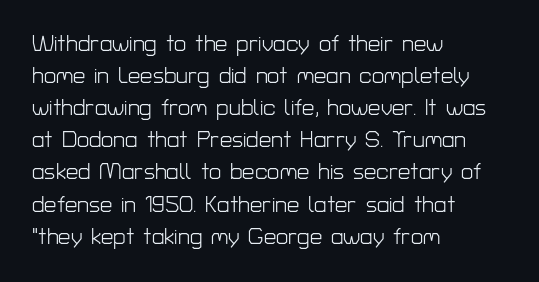
Q: Is the text bold? A: No.
Q: Is the text italic (slanted)? A: No, it is upright.
Q: Is the text underlined? A: No.
Q: How is the paragraph aligned? A: Left-aligned.
Q: Is the spacing between letters normal or unusually wide? A: Normal.
Q: Is the spacing between lines tight, normal or loose? A: Normal.
